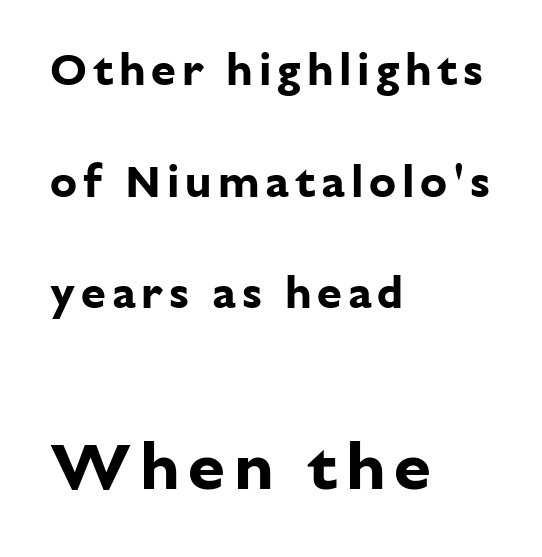
The image shows 67 px bold sans-serif type, upright; set left-aligned, loose line spacing (2.48x), not underlined; the second (bottom) block is 1.49x larger; low stroke contrast and a medium x-height.
